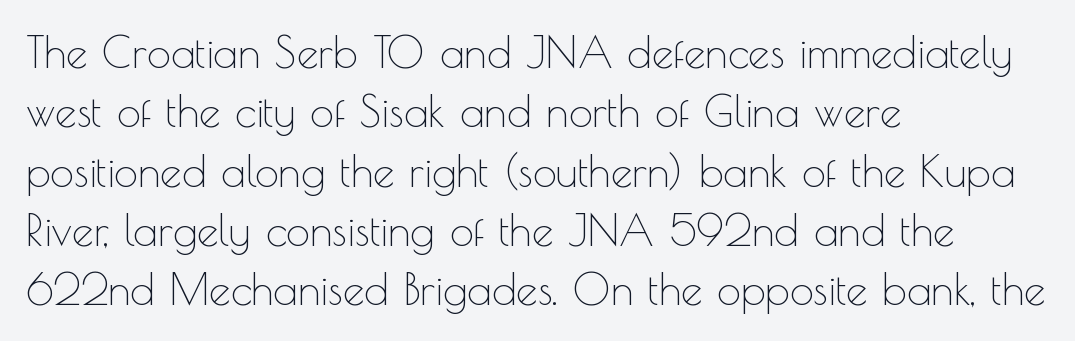
Nobody drew a line under any word here. Letter spacing: default. Stroke mass is kept to a normal reading level or below. The lettering holds an erect, upright posture throughout. Think of a printed novel: that variable character pitch is what you see here.
